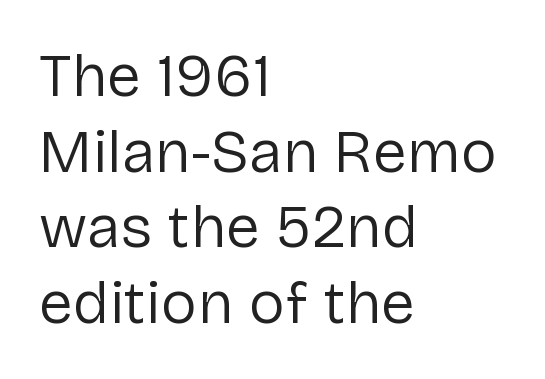
Q: Is the text bold? A: No.
Q: Is the text italic (slanted)? A: No, it is upright.
Q: Is the typeface a serif or a sans-serif typeface? A: Sans-serif.
Q: Is the text underlined? A: No.
Q: How is the paragraph aligned? A: Left-aligned.
Q: Is the spacing between letters normal or unusually wide? A: Normal.
Q: Width (condensed, normal, or wide)? A: Normal.
Q: Stroke contrast? A: Low.
Q: x-height? A: Medium.
Q: Monospaced? A: No.
